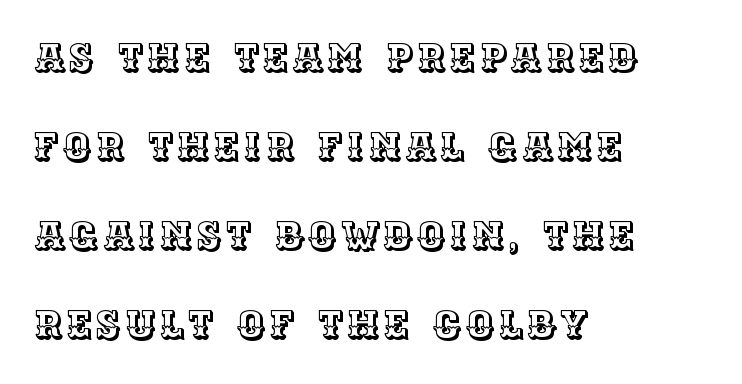
Q: Is the text italic (slanted)? A: No, it is upright.
Q: Is the text underlined? A: No.
Q: How is the paragraph aligned? A: Left-aligned.
Q: Is the spacing between lines tight, normal or loose? A: Loose.
Q: Width (condensed, normal, or wide)? A: Normal.
Q: x-height? A: Large.
Q: Monospaced? A: No.
